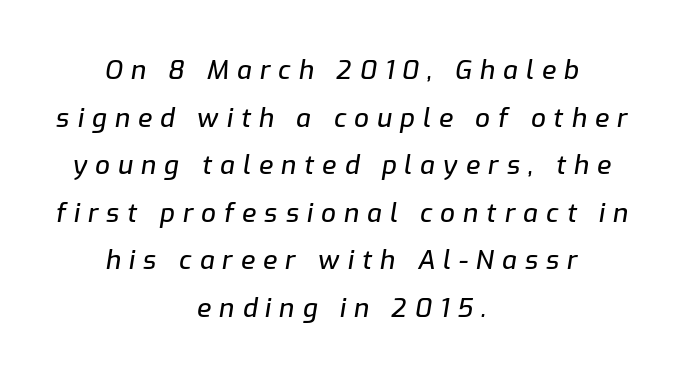
Horizontal alignment here is central, giving a formal, balanced look. Substantial extra tracking has been applied to these lines. Would a proofreader flag this as italicized? Yes. Just letters on the line, the space beneath them empty.
